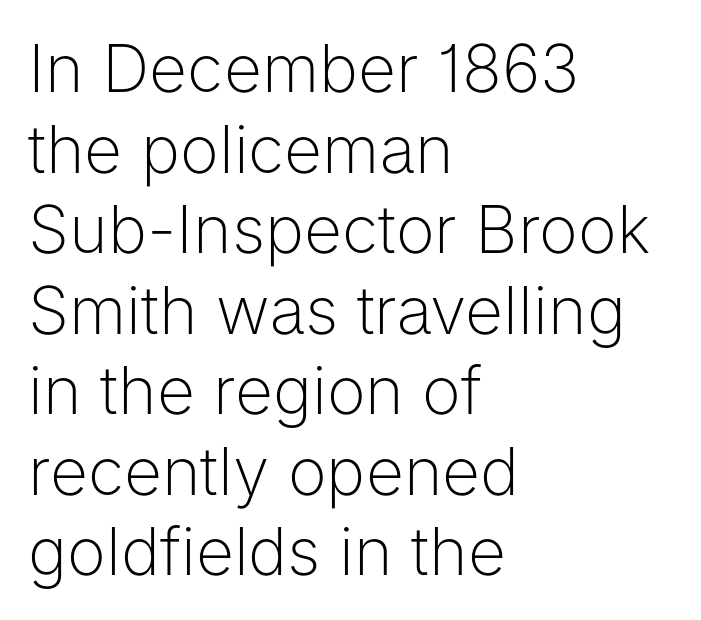
Stroke mass is kept to a normal reading level or below. If you drew a line through each stem, it would be perfectly vertical. Is the block centered? No — it sits flush against the left margin. The font family rendered here belongs to the sans-serif group. Words appear dense and cohesive because spacing is normal.
